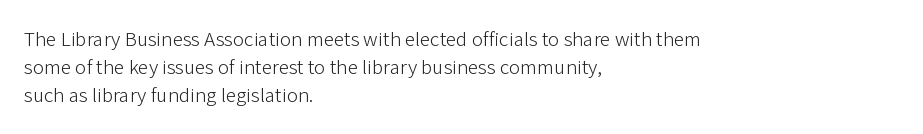
Q: Is the text bold? A: No.
Q: Is the text italic (slanted)? A: No, it is upright.
Q: Is the text underlined? A: No.
Q: How is the paragraph aligned? A: Left-aligned.
Q: Is the spacing between letters normal or unusually wide? A: Normal.
Q: Is the spacing between lines tight, normal or loose? A: Normal.
